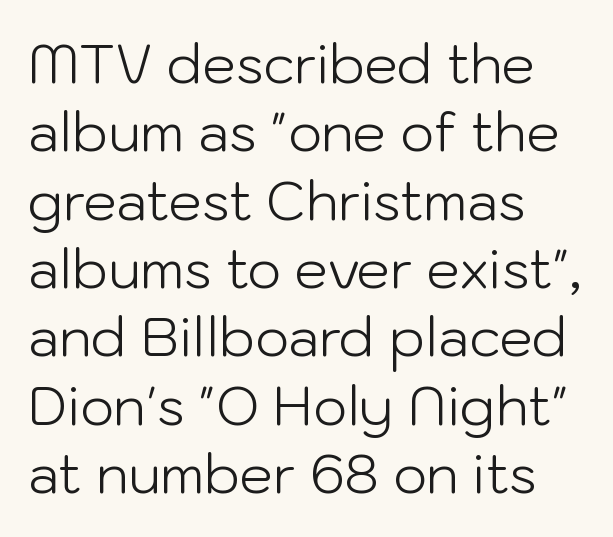
The image shows 53 px light sans-serif type, upright; set left-aligned, normal line spacing (1.29x), normal letter spacing, not underlined; low stroke contrast and a medium x-height.
